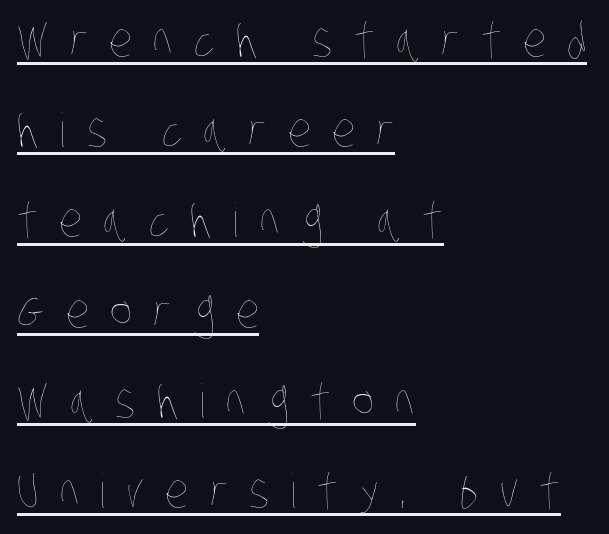
{"bold": "no", "weight": "thin", "width": "condensed", "stroke_contrast": "low", "x_height": "large", "monospaced": "no", "underline": "yes", "align": "left", "line_spacing": "loose", "line_spacing_ratio": 1.92, "letter_spacing": "wide", "letter_spacing_em": 0.45, "glyph_px": 47}
